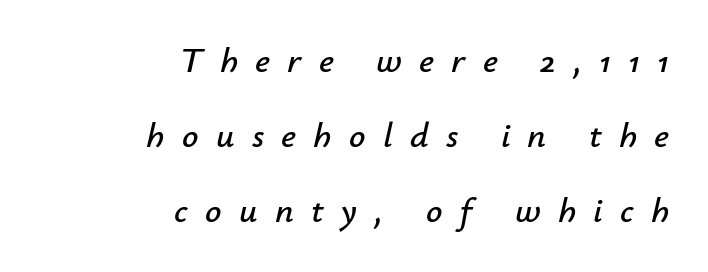
Style check: oblique. Varying glyph widths throughout — classic text-font behaviour. The gaps between neighbouring characters are conspicuously large. Descenders are the only things crossing below the line. If you measured baseline to baseline, you'd find a long distance. This rendering uses right alignment, leaving the left contour irregular.
